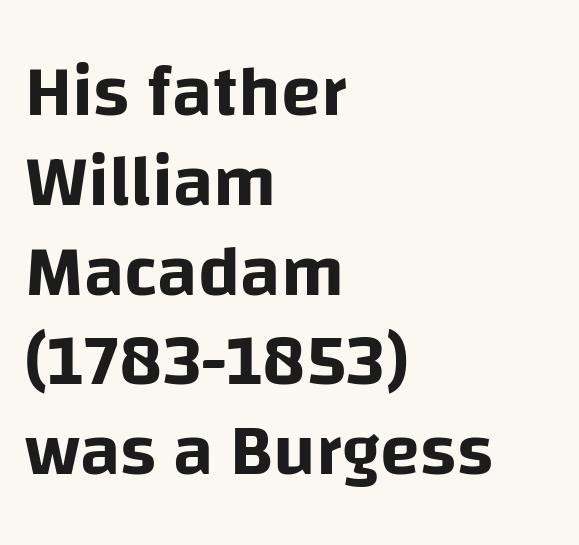
{"serif": "no", "italic": "no", "width": "normal", "stroke_contrast": "low", "x_height": "large", "monospaced": "no", "underline": "no", "align": "left", "line_spacing_ratio": 1.23, "letter_spacing": "normal", "letter_spacing_em": 0.0, "glyph_px": 73}
